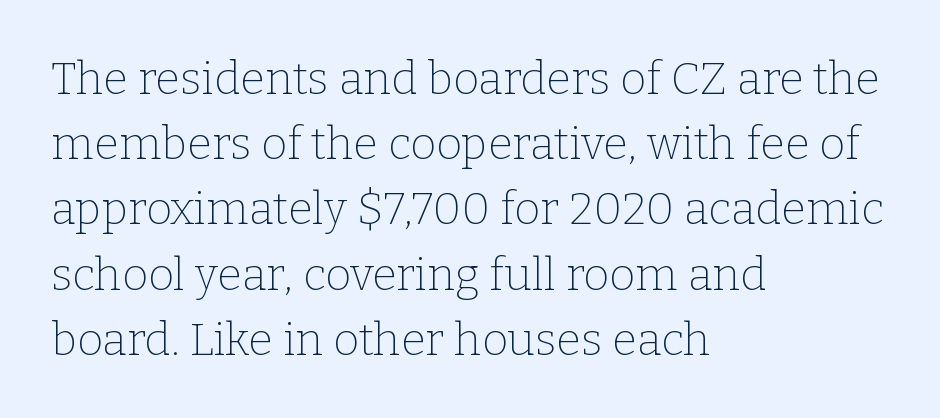
Q: Is the text bold? A: No.
Q: Is the text italic (slanted)? A: No, it is upright.
Q: Is the typeface a serif or a sans-serif typeface? A: Serif.
Q: Is the text underlined? A: No.
Q: How is the paragraph aligned? A: Left-aligned.
Q: Is the spacing between letters normal or unusually wide? A: Normal.
Q: Is the spacing between lines tight, normal or loose? A: Normal.
Q: Width (condensed, normal, or wide)? A: Normal.
Q: Stroke contrast? A: Low.
Q: x-height? A: Medium.
Q: Monospaced? A: No.
